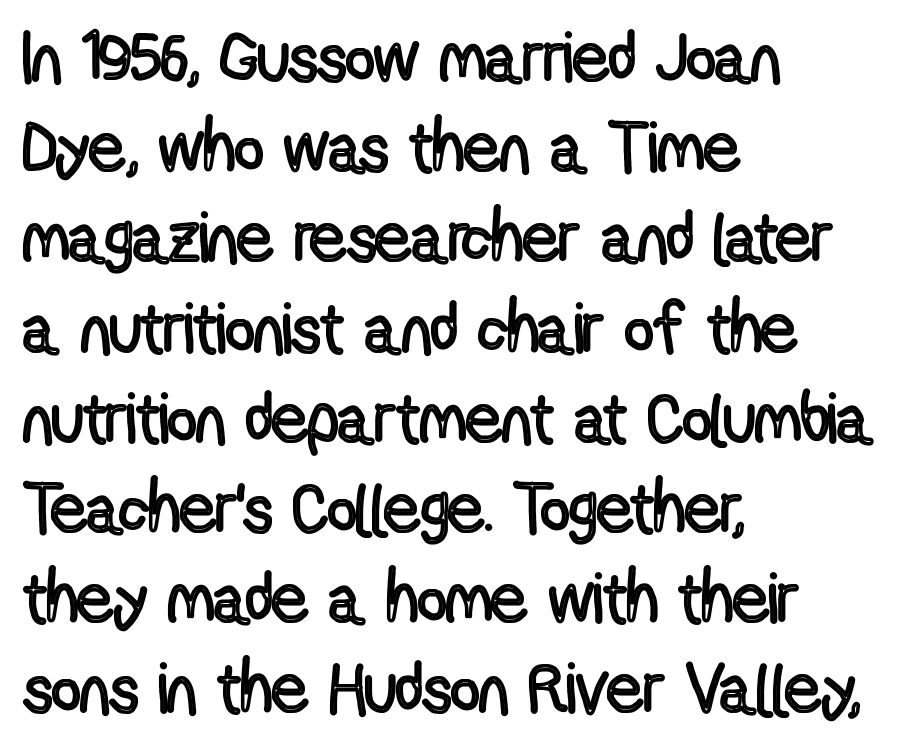
Q: Is the text italic (slanted)? A: No, it is upright.
Q: Is the text underlined? A: No.
Q: How is the paragraph aligned? A: Left-aligned.
Q: Is the spacing between letters normal or unusually wide? A: Normal.
Q: Is the spacing between lines tight, normal or loose? A: Normal.
Q: Width (condensed, normal, or wide)? A: Condensed.
Q: x-height? A: Medium.
Q: Monospaced? A: No.
